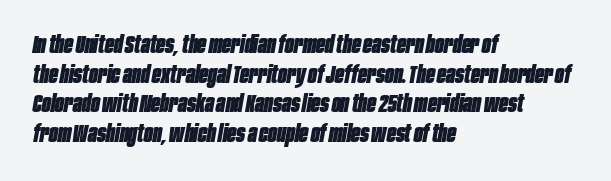
Q: Is the text bold? A: Yes.
Q: Is the text italic (slanted)? A: Yes, it leans right by about 10 degrees.
Q: Is the text underlined? A: No.
Q: How is the paragraph aligned? A: Left-aligned.
Q: Is the spacing between letters normal or unusually wide? A: Normal.
